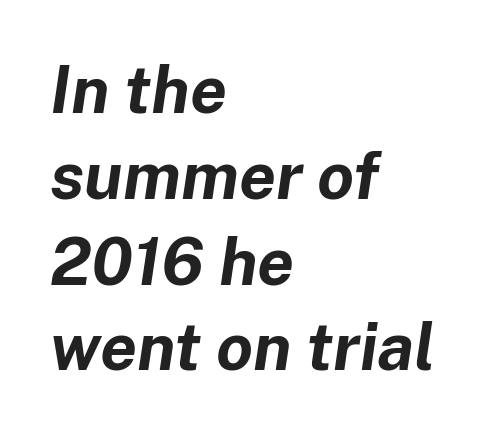
Q: Is the text bold? A: Yes.
Q: Is the text italic (slanted)? A: Yes, it leans right by about 8 degrees.
Q: Is the text underlined? A: No.
Q: How is the paragraph aligned? A: Left-aligned.
Q: Is the spacing between letters normal or unusually wide? A: Normal.
Q: Is the spacing between lines tight, normal or loose? A: Normal.
Q: Width (condensed, normal, or wide)? A: Normal.
Q: Stroke contrast? A: Low.
Q: x-height? A: Medium.
Q: Monospaced? A: No.
